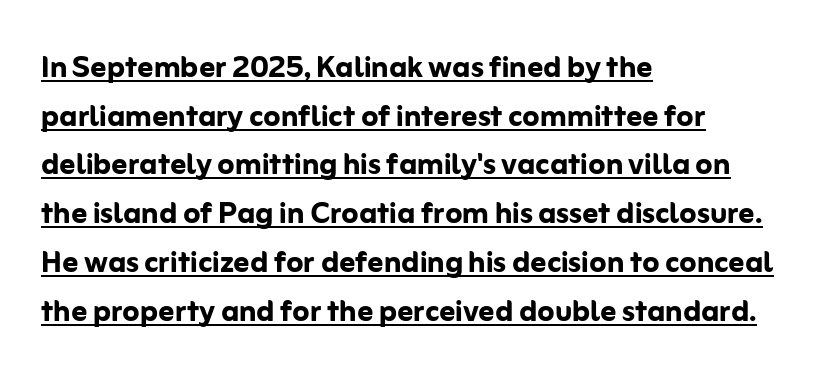
The image shows 39 px semibold sans-serif type, upright; set left-aligned, normal line spacing (1.25x), normal letter spacing, underlined; low stroke contrast and a medium x-height.
